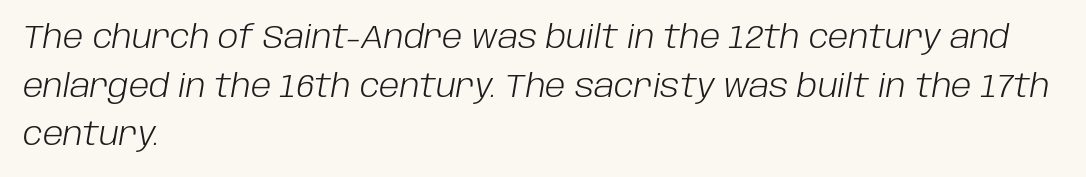
The rendering uses natural spacing where letterforms have individual widths. A typesetter would mark this as italic. A normal amount of white space separates one row of letters from the next. Each word holds together tightly as a unit, with standard inter-letter gaps.
